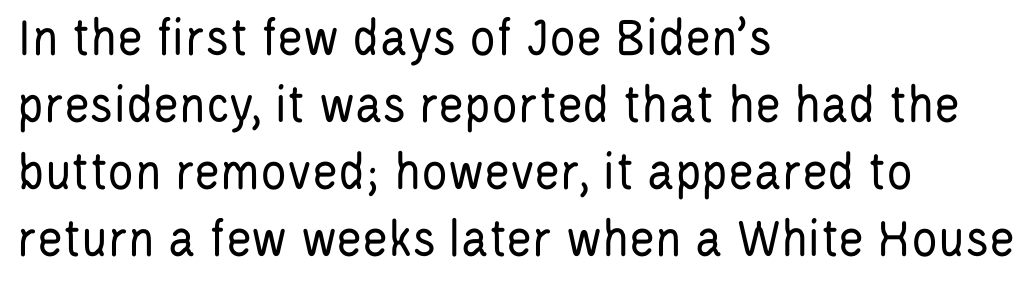
There is no visible air inserted between adjacent glyphs. Here the designer chose a conventional face with non-uniform glyph widths. Caption: multi-line text, flush left, ragged right. The lettering holds an erect, upright posture throughout.
